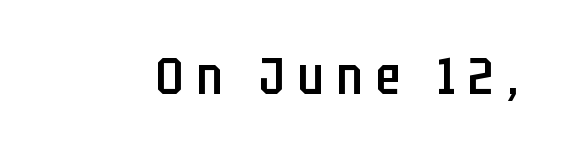
The typography opts for an upright posture over an oblique one. Tracking here is generous; glyphs stand well apart from one another. Serifs: no, the terminals of the letterforms are clean. Semibold letterforms, between regular and bold. Just letters on the line, the space beneath them empty.
